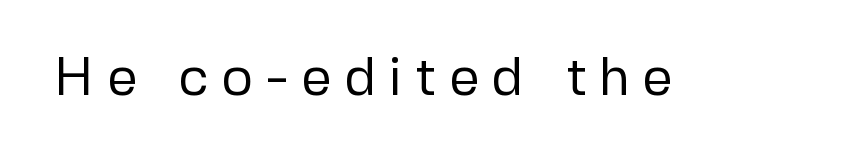
{"serif": "no", "italic": "no", "bold": "no", "weight": "regular", "width": "normal", "stroke_contrast": "low", "x_height": "medium", "monospaced": "no", "underline": "no", "letter_spacing": "wide", "letter_spacing_em": 0.23, "glyph_px": 54}
